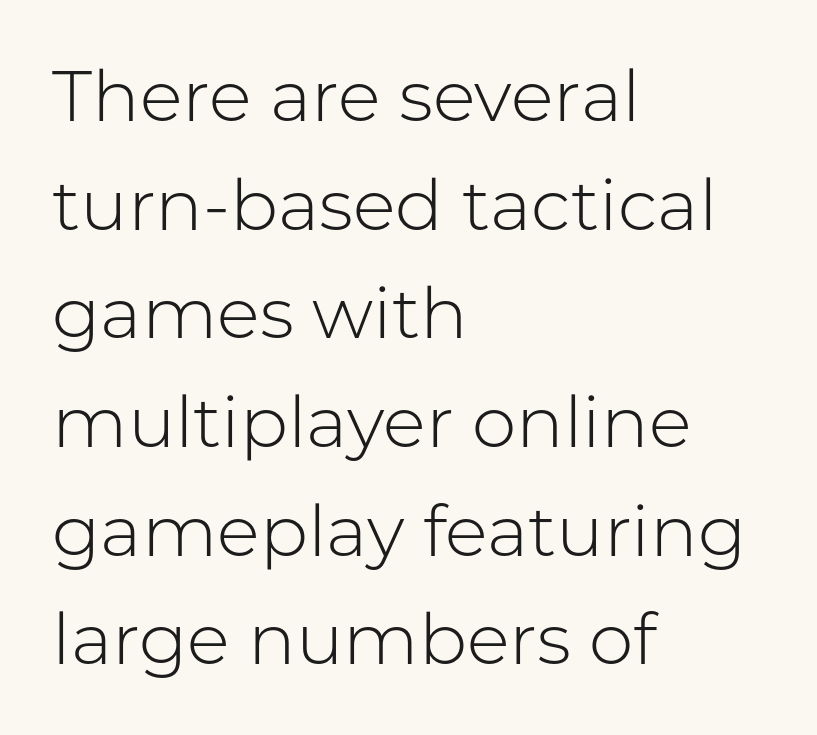
Vertical stems look standard width or narrower in stroke. The zone under the glyphs is completely vacant. Varying glyph widths throughout — classic text-font behaviour. Vertical strokes here are truly vertical.
